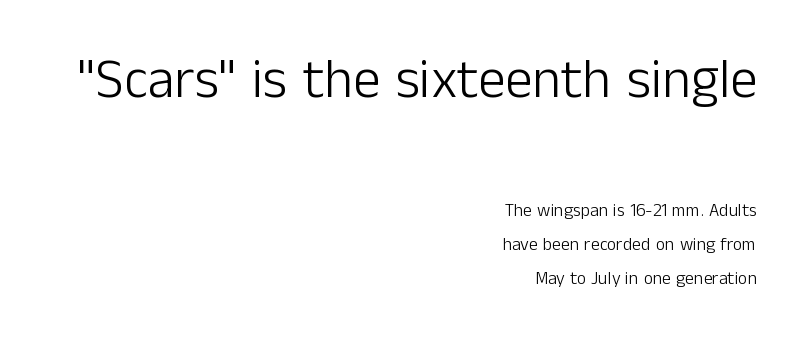
Counters stay open thanks to moderate or lighter strokes. Which margin do the lines hug? The right one — the left edge is uneven. Letterform terminals end flat and unadorned throughout the passage. Spacing between characters is what you'd get straight out of the box.
